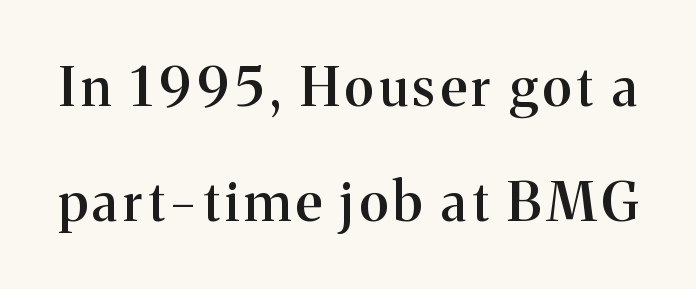
These lines stand farther apart than default settings would place them. Semibold letterforms, between regular and bold. Underline: absent. A roman cut, with each character standing at attention. Here the designer chose a conventional face with non-uniform glyph widths.
